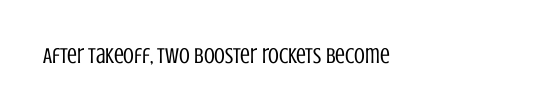
{"italic": "no", "bold": "no", "underline": "no", "letter_spacing": "normal", "letter_spacing_em": 0.0, "glyph_px": 22}
